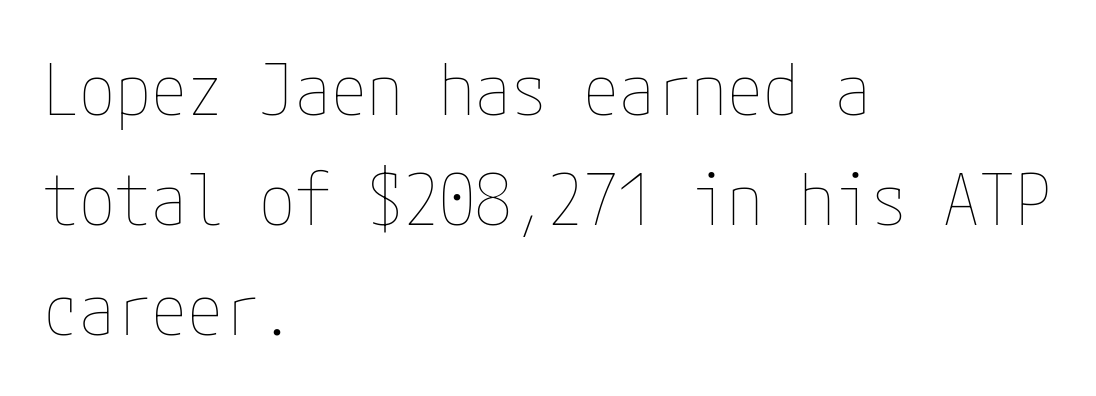
Q: Is the text bold? A: No.
Q: Is the text italic (slanted)? A: No, it is upright.
Q: Is the text underlined? A: No.
Q: How is the paragraph aligned? A: Left-aligned.
Q: Is the spacing between letters normal or unusually wide? A: Normal.
Q: Is the spacing between lines tight, normal or loose? A: Normal.
Q: Width (condensed, normal, or wide)? A: Condensed.
Q: Stroke contrast? A: Low.
Q: x-height? A: Medium.
